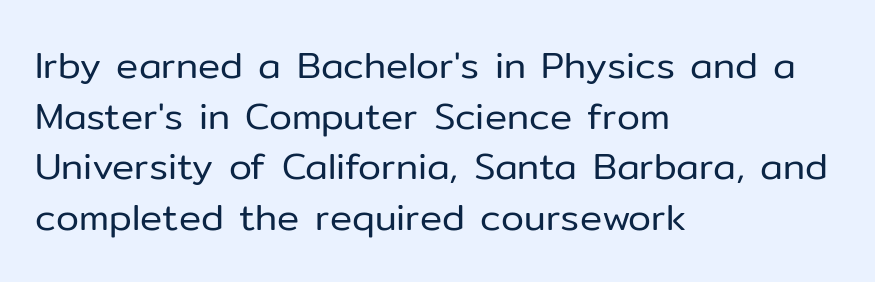
The image shows 37 px regular-weight sans-serif type, upright; set left-aligned, normal line spacing (1.37x), normal letter spacing, not underlined; low stroke contrast and a medium x-height.
